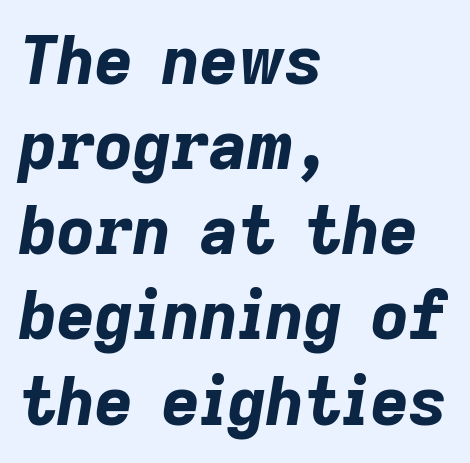
The image shows 66 px bold type, italic (leaning right); set left-aligned, normal line spacing (1.29x), normal letter spacing, not underlined; low stroke contrast and a medium x-height.
